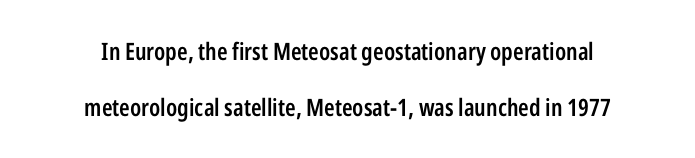
Q: Is the text bold? A: Semi-bold.
Q: Is the text italic (slanted)? A: No, it is upright.
Q: Is the text underlined? A: No.
Q: How is the paragraph aligned? A: Centered.
Q: Is the spacing between letters normal or unusually wide? A: Normal.
Q: Is the spacing between lines tight, normal or loose? A: Loose.
